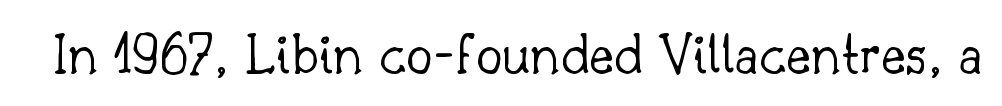
{"italic": "no", "bold": "no", "weight": "light", "width": "normal", "stroke_contrast": "low", "x_height": "small", "monospaced": "no", "underline": "no", "letter_spacing": "normal", "letter_spacing_em": 0.0, "glyph_px": 59}
